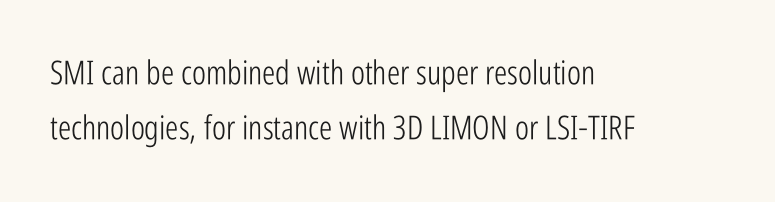
{"serif": "no", "italic": "no", "bold": "no", "weight": "light", "width": "condensed", "stroke_contrast": "low", "x_height": "medium", "monospaced": "no", "underline": "no", "align": "left", "line_spacing": "normal", "line_spacing_ratio": 1.67, "letter_spacing": "normal", "letter_spacing_em": 0.0, "glyph_px": 33}
